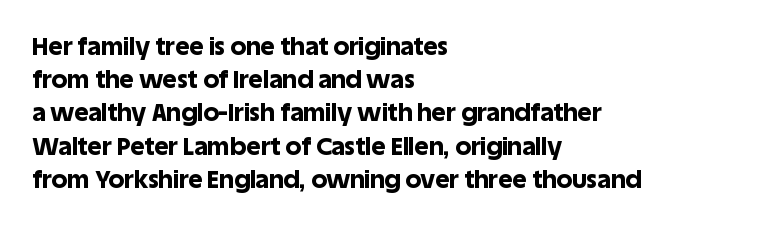
Q: Is the text bold? A: Yes.
Q: Is the text italic (slanted)? A: No, it is upright.
Q: Is the text underlined? A: No.
Q: How is the paragraph aligned? A: Left-aligned.
Q: Is the spacing between letters normal or unusually wide? A: Normal.
Q: Is the spacing between lines tight, normal or loose? A: Normal.
